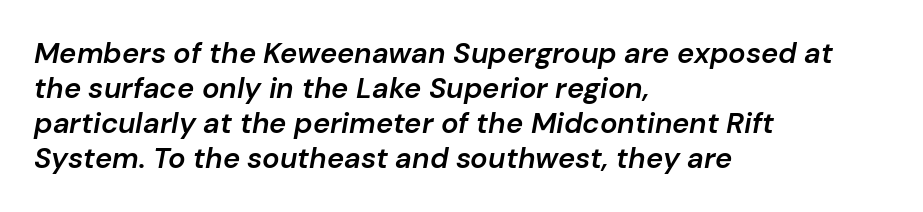
Q: Is the text bold? A: Semi-bold.
Q: Is the text italic (slanted)? A: Yes, it leans right by about 10 degrees.
Q: Is the text underlined? A: No.
Q: How is the paragraph aligned? A: Left-aligned.
Q: Is the spacing between letters normal or unusually wide? A: Normal.
Q: Width (condensed, normal, or wide)? A: Normal.
Q: Stroke contrast? A: Low.
Q: x-height? A: Medium.
Q: Monospaced? A: No.
